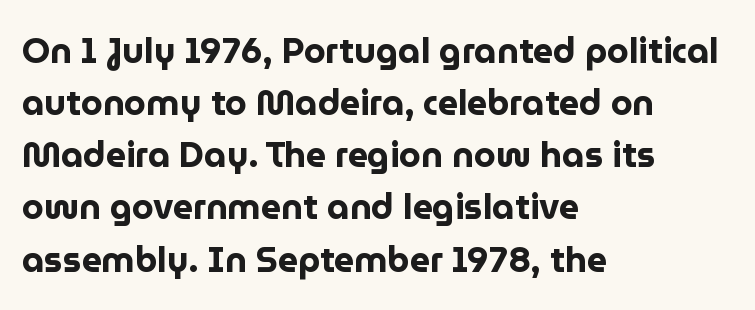
{"serif": "no", "italic": "no", "bold": "yes", "weight": "bold", "width": "normal", "stroke_contrast": "low", "x_height": "medium", "monospaced": "no", "underline": "no", "align": "left", "line_spacing": "normal", "line_spacing_ratio": 1.49, "letter_spacing": "normal", "letter_spacing_em": 0.0, "glyph_px": 35}
